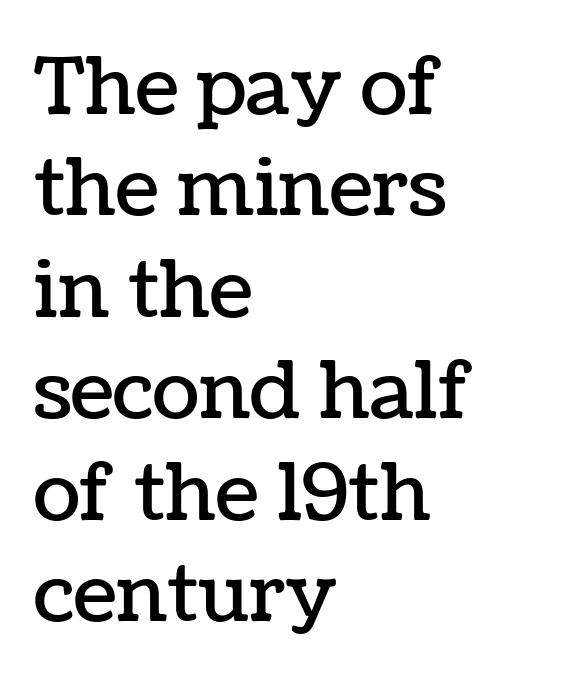
{"italic": "no", "width": "normal", "stroke_contrast": "low", "x_height": "medium", "monospaced": "no", "underline": "no", "align": "left", "line_spacing": "normal", "line_spacing_ratio": 1.3, "letter_spacing": "normal", "letter_spacing_em": 0.0, "glyph_px": 78}
